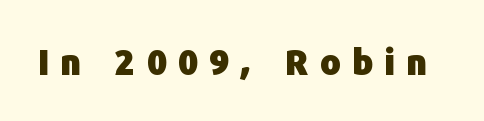
This is roman type, the default non-slanted kind. Font category for this specimen: sans-serif. The glyphs have the mass of a bold cut. The area under the type is left untouched.
